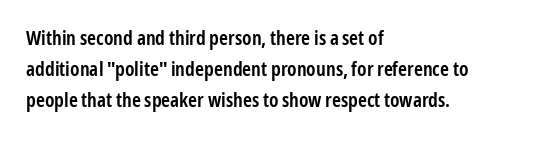
Each line starts at the same left margin while the right side varies. Default kerning and tracking; the words read as compact shapes. Notice how the stems are strictly vertical — no italics here. Compared with typical paragraphs, the rows here are spaced about the same. Has an underline been added? It has not. Strokes here are thickened, but only to semibold level.
